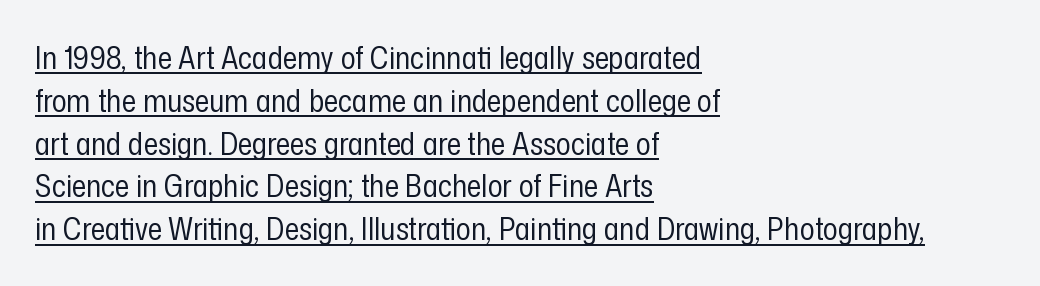
{"serif": "no", "italic": "no", "bold": "no", "weight": "regular", "width": "condensed", "stroke_contrast": "low", "x_height": "medium", "monospaced": "no", "underline": "yes", "align": "left", "line_spacing": "normal", "line_spacing_ratio": 1.38, "letter_spacing": "normal", "letter_spacing_em": 0.0, "glyph_px": 31}
